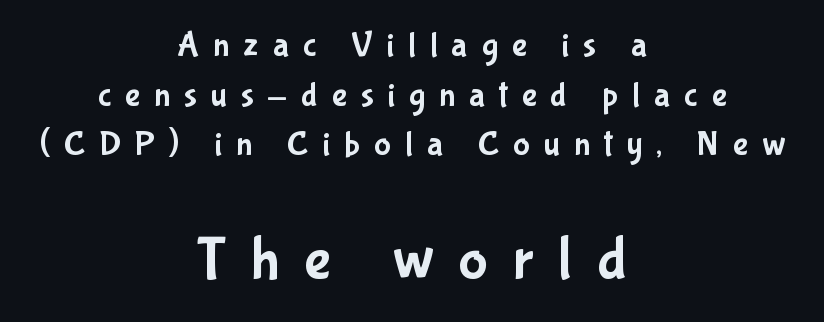
The image shows 62 px condensed sans-serif type, upright; set centered, normal line spacing (1.42x), unusually wide letter spacing (+0.4 em), not underlined; the second (bottom) block is 1.77x larger; low stroke contrast and a medium x-height.
